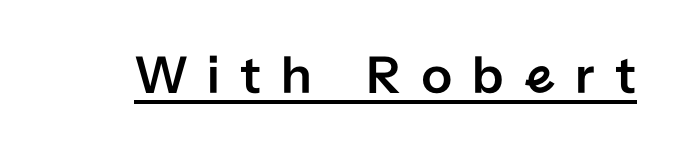
Q: Is the text italic (slanted)? A: No, it is upright.
Q: Is the typeface a serif or a sans-serif typeface? A: Sans-serif.
Q: Is the text underlined? A: Yes.
Q: Is the spacing between letters normal or unusually wide? A: Unusually wide.
Q: Width (condensed, normal, or wide)? A: Normal.
Q: Stroke contrast? A: Low.
Q: x-height? A: Medium.
Q: Monospaced? A: No.
